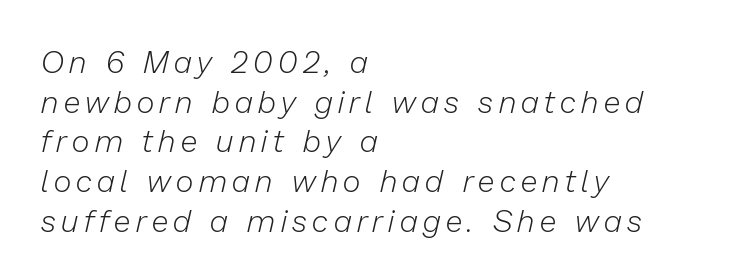
The rendering uses natural spacing where letterforms have individual widths. Style check: oblique. Bare-footed words on every line. This sample keeps an unexceptional amount of space between lines. Letters have the restrained weight of plain body copy at most. Compared with a centered layout, this one pins lines to the left instead.
